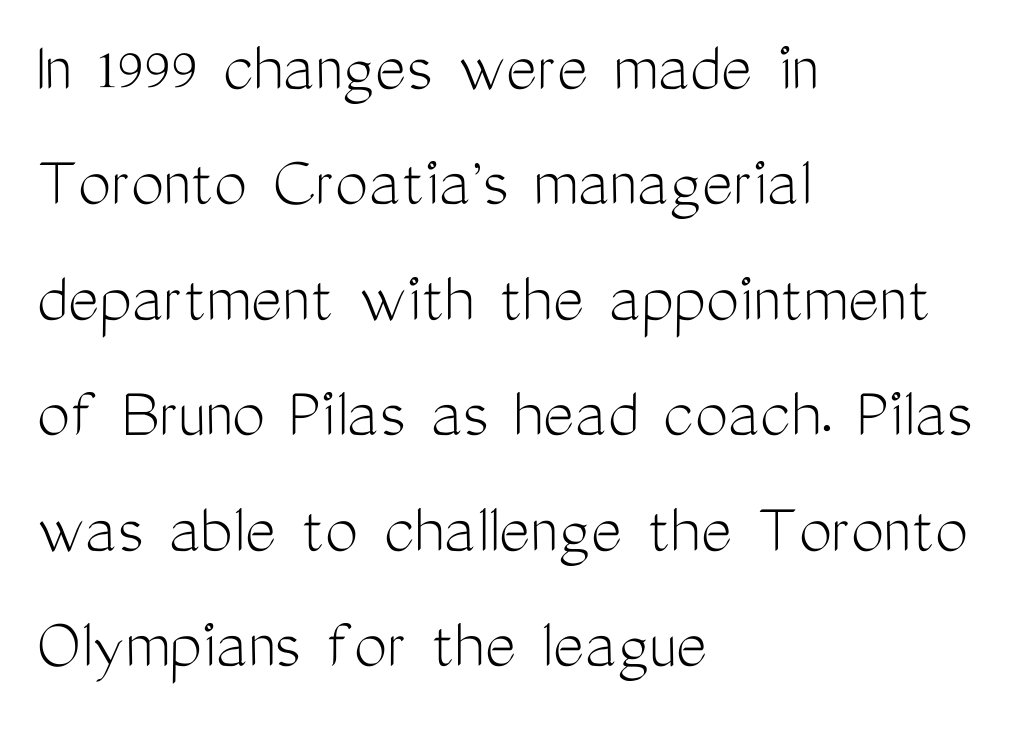
Character widths vary here, with narrow letters taking less room than wide ones. Descender tails drop into unmarked territory. Line starts are locked; line ends wander. The lettering holds an erect, upright posture throughout. Nothing heavy about these letters — not bold at all. No feet cap the strokes, marking this as sans-serif type.
